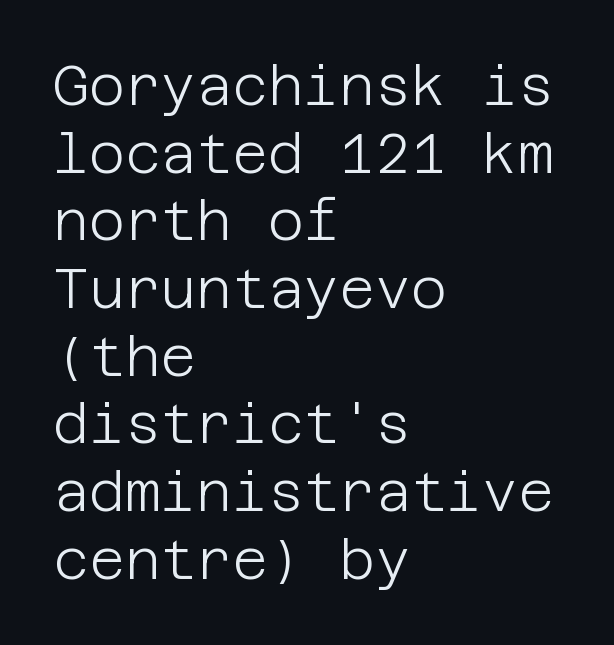
The image shows 55 px light sans-serif type, upright; set left-aligned, line spacing 1.23x, normal letter spacing, not underlined; low stroke contrast and a large x-height.
